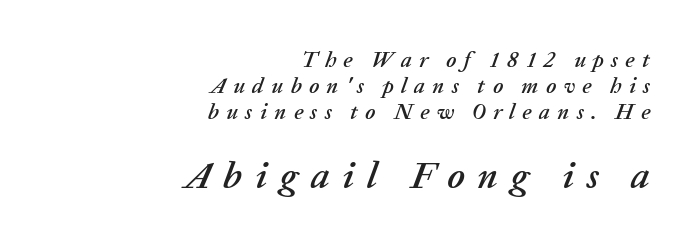
{"italic": "yes", "lean": "right", "slant_degrees": 20, "width": "normal", "stroke_contrast": "low", "x_height": "medium", "monospaced": "no", "underline": "no", "align": "right", "line_spacing_ratio": 1.19, "letter_spacing": "wide", "letter_spacing_em": 0.33, "larger_block": "second", "size_ratio": 1.73, "glyph_px": 38}
